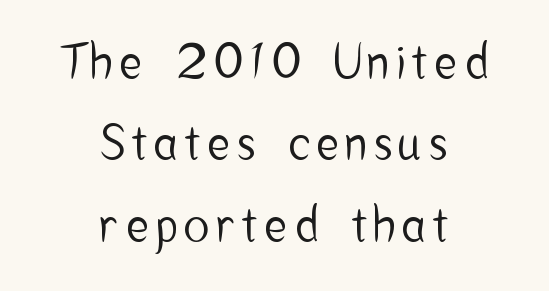
Type without underlining. The passage shown is typed in a proportional face where columns would drift. Font category for this specimen: sans-serif. Italic? Not at all — the glyphs are vertical. The passage is arranged like a title page — every line centered.
